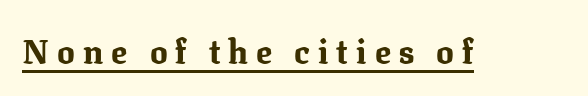
Q: Is the text bold? A: Yes.
Q: Is the text italic (slanted)? A: No, it is upright.
Q: Is the typeface a serif or a sans-serif typeface? A: Serif.
Q: Is the text underlined? A: Yes.
Q: Is the spacing between letters normal or unusually wide? A: Unusually wide.
Q: Width (condensed, normal, or wide)? A: Normal.
Q: Stroke contrast? A: Medium.
Q: x-height? A: Medium.
Q: Monospaced? A: No.
